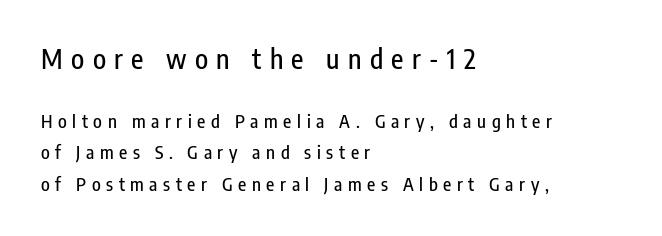
{"italic": "no", "underline": "no", "align": "left", "line_spacing_ratio": 1.73, "letter_spacing": "wide", "letter_spacing_em": 0.31, "larger_block": "first", "size_ratio": 1.5, "glyph_px": 27}
